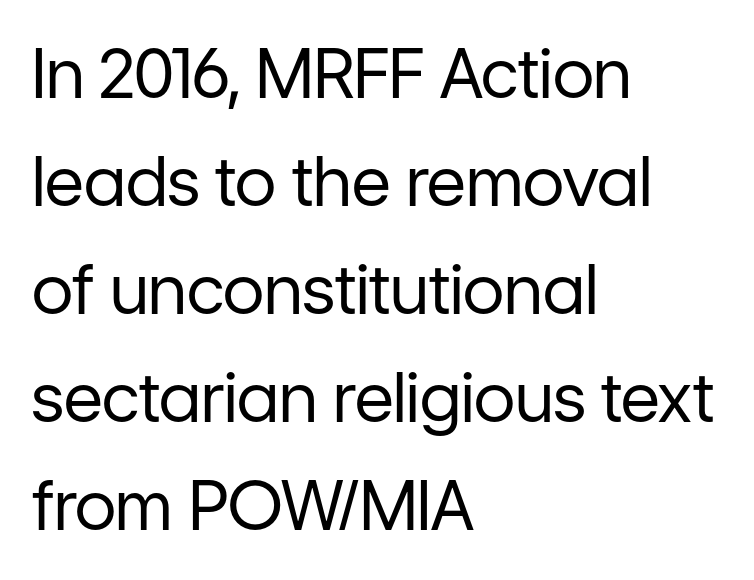
The image shows 68 px regular-weight sans-serif type, upright; set left-aligned, normal line spacing (1.59x), normal letter spacing, not underlined; low stroke contrast and a medium x-height.
